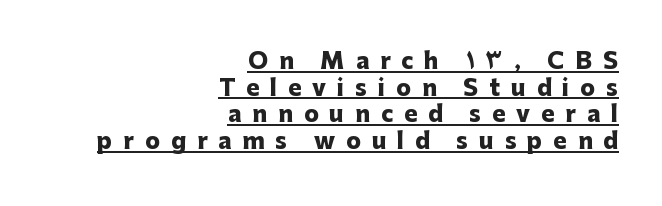
Q: Is the text bold? A: Yes.
Q: Is the text italic (slanted)? A: No, it is upright.
Q: Is the text underlined? A: Yes.
Q: How is the paragraph aligned? A: Right-aligned.
Q: Is the spacing between letters normal or unusually wide? A: Unusually wide.
